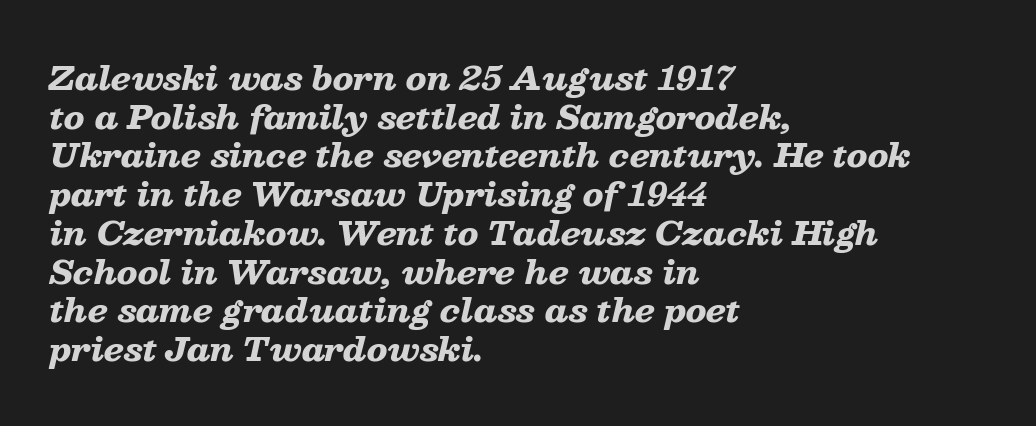
{"italic": "yes", "lean": "right", "slant_degrees": 13, "bold": "yes", "weight": "heavy", "width": "wide", "stroke_contrast": "low", "x_height": "medium", "monospaced": "no", "underline": "no", "align": "left", "line_spacing_ratio": 1.21, "letter_spacing": "normal", "letter_spacing_em": 0.0, "glyph_px": 32}
